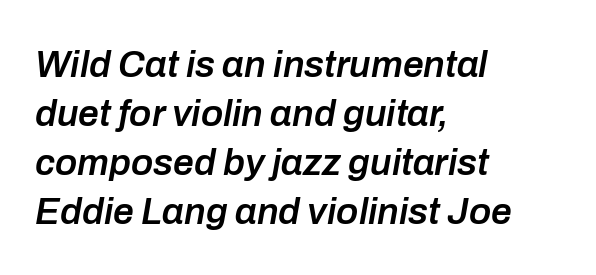
Q: Is the text bold? A: Semi-bold.
Q: Is the text italic (slanted)? A: Yes, it leans right by about 10 degrees.
Q: Is the text underlined? A: No.
Q: How is the paragraph aligned? A: Left-aligned.
Q: Is the spacing between letters normal or unusually wide? A: Normal.
Q: Is the spacing between lines tight, normal or loose? A: Normal.
Q: Width (condensed, normal, or wide)? A: Normal.
Q: Stroke contrast? A: Low.
Q: x-height? A: Medium.
Q: Monospaced? A: No.
